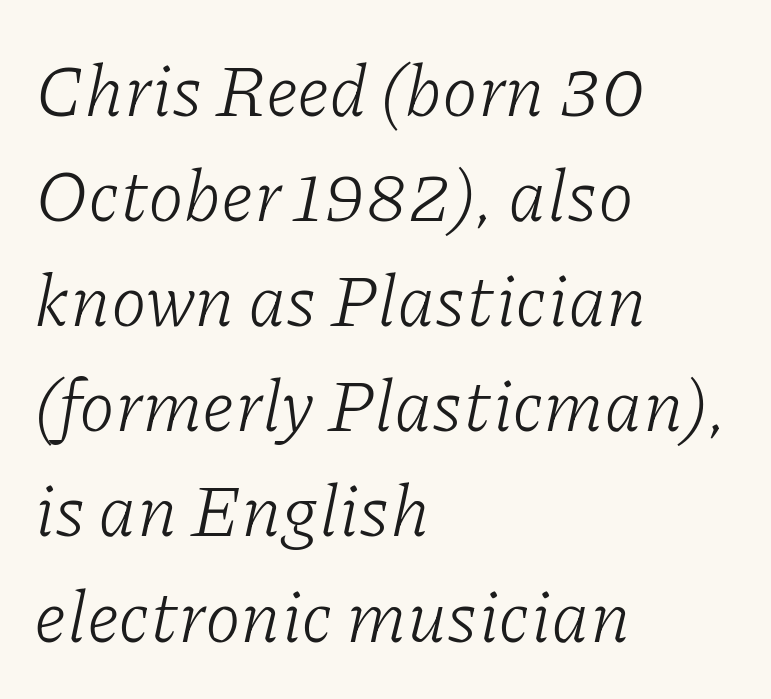
{"serif": "yes", "italic": "yes", "lean": "right", "slant_degrees": 11, "bold": "no", "weight": "light", "width": "normal", "stroke_contrast": "low", "x_height": "medium", "monospaced": "no", "underline": "no", "align": "left", "line_spacing": "normal", "line_spacing_ratio": 1.44, "letter_spacing": "normal", "letter_spacing_em": 0.0, "glyph_px": 73}
